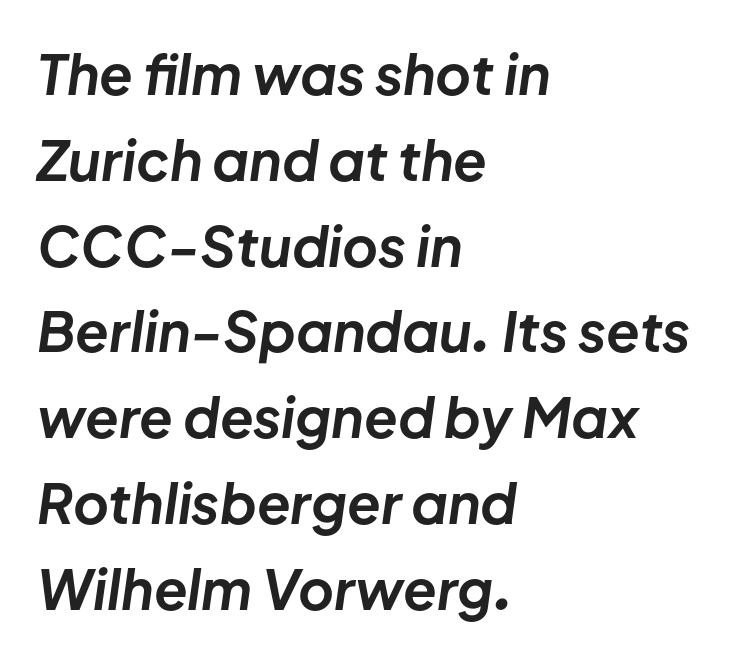
Q: Is the text bold? A: Yes.
Q: Is the text italic (slanted)? A: Yes, it leans right by about 8 degrees.
Q: Is the text underlined? A: No.
Q: How is the paragraph aligned? A: Left-aligned.
Q: Is the spacing between letters normal or unusually wide? A: Normal.
Q: Is the spacing between lines tight, normal or loose? A: Normal.
Q: Width (condensed, normal, or wide)? A: Normal.
Q: Stroke contrast? A: Low.
Q: x-height? A: Medium.
Q: Monospaced? A: No.
